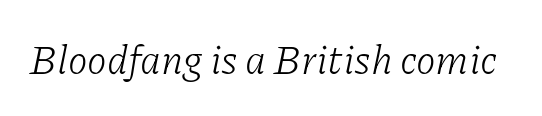
The image shows 40 px light serif type, italic (leaning right); set normal letter spacing, not underlined; low stroke contrast and a medium x-height.
